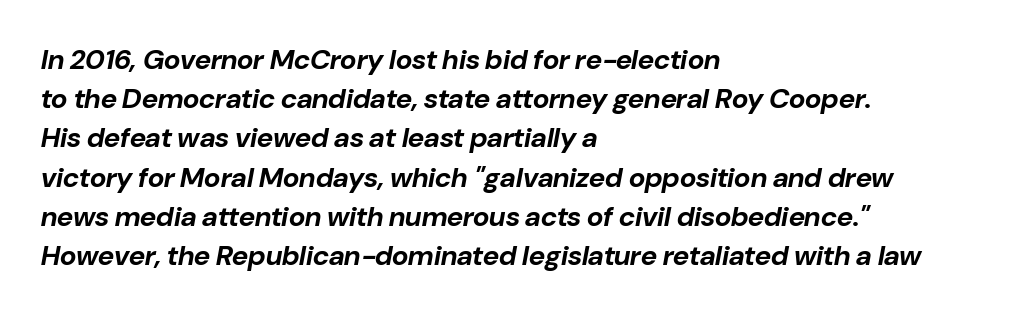
The image shows 28 px bold type, italic (leaning right); set left-aligned, normal line spacing (1.4x), normal letter spacing, not underlined; low stroke contrast and a medium x-height.
